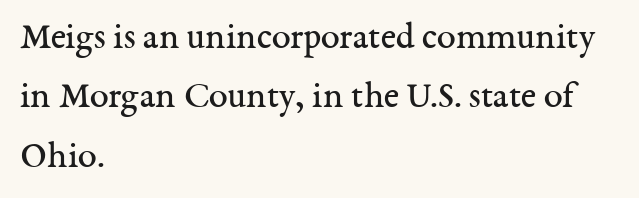
The image shows 38 px regular-weight serif type, upright; set left-aligned, normal line spacing (1.56x), normal letter spacing, not underlined; medium stroke contrast and a medium x-height.
